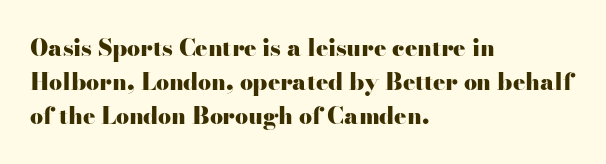
The image shows 23 px bold type, upright; set left-aligned, normal line spacing (1.47x), normal letter spacing, not underlined.
